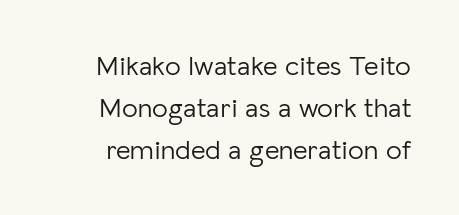
Q: Is the text bold? A: No.
Q: Is the text italic (slanted)? A: No, it is upright.
Q: Is the typeface a serif or a sans-serif typeface? A: Sans-serif.
Q: Is the text underlined? A: No.
Q: Is the spacing between letters normal or unusually wide? A: Normal.
Q: Is the spacing between lines tight, normal or loose? A: Normal.
Q: Width (condensed, normal, or wide)? A: Normal.
Q: Stroke contrast? A: Low.
Q: x-height? A: Medium.
Q: Monospaced? A: No.
